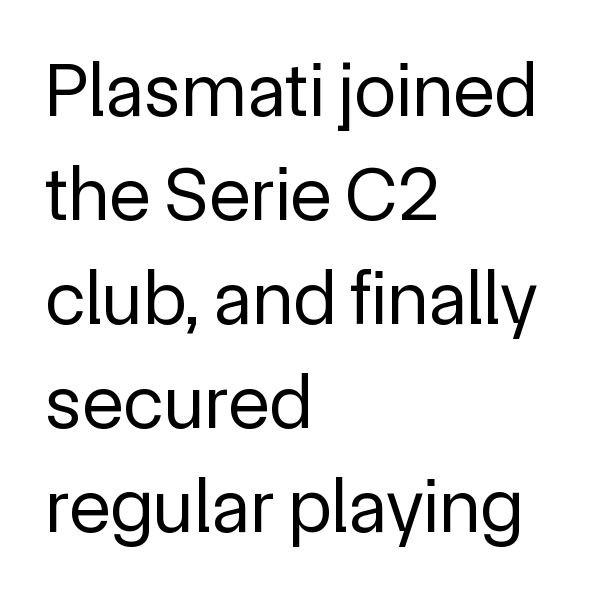
The specimen reads as upright at a glance. Stems and bowls with no extra thickness — not bold. Nothing unusual about the tracking: characters are spaced as the font intends. These lines stack with their left ends in a neat column.
